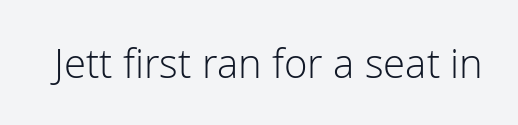
Do the characters align in a grid? No, the font is proportional. The letterforms sit shoulder to shoulder at normal distance. The typeface chosen for these lines omits serifs. Check the space under the baseline: it is left empty. Vertical stems look standard width or narrower in stroke. Designer's note — italics off, roman on.
